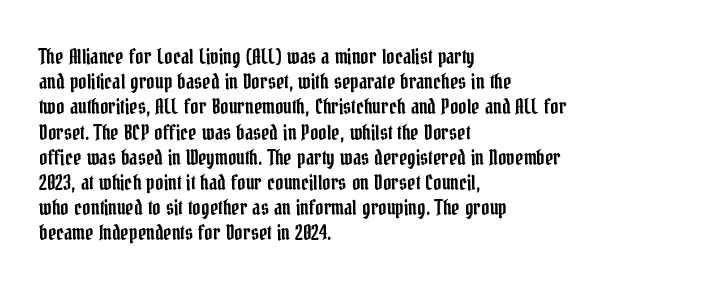
{"italic": "no", "underline": "no", "align": "left", "line_spacing": "normal", "line_spacing_ratio": 1.26, "letter_spacing": "normal", "letter_spacing_em": 0.0, "glyph_px": 20}
